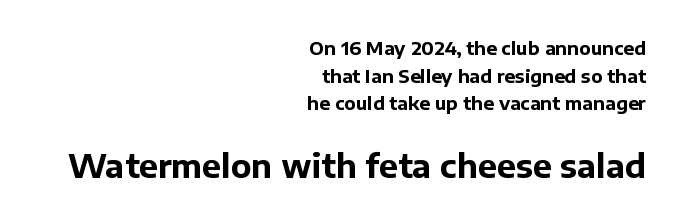
The image shows 32 px bold sans-serif type, upright; set right-aligned, normal line spacing (1.54x), normal letter spacing, not underlined; the second (bottom) block is 1.78x larger; low stroke contrast and a medium x-height.
